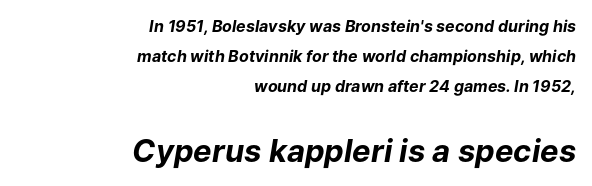
The image shows 31 px bold type, italic (leaning right); set right-aligned, line spacing 1.87x, normal letter spacing, not underlined; the second (bottom) block is 1.94x larger; low stroke contrast and a medium x-height.
